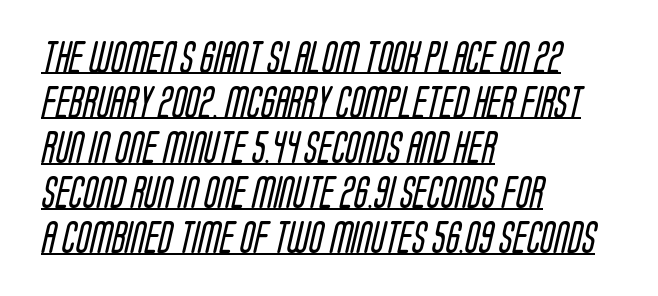
Q: Is the text bold? A: No.
Q: Is the typeface a serif or a sans-serif typeface? A: Sans-serif.
Q: Is the text underlined? A: Yes.
Q: How is the paragraph aligned? A: Left-aligned.
Q: Is the spacing between letters normal or unusually wide? A: Normal.
Q: Is the spacing between lines tight, normal or loose? A: Normal.
Q: Width (condensed, normal, or wide)? A: Condensed.
Q: Stroke contrast? A: Low.
Q: x-height? A: Large.
Q: Monospaced? A: No.
